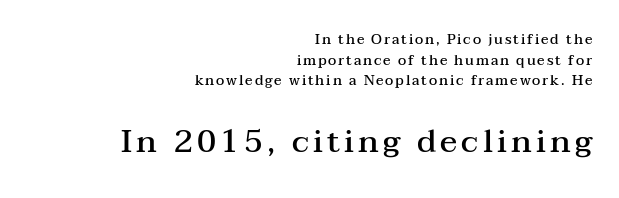
{"serif": "yes", "italic": "no", "bold": "semi", "weight": "semibold", "width": "wide", "stroke_contrast": "medium", "x_height": "medium", "monospaced": "no", "underline": "no", "align": "right", "line_spacing": "normal", "line_spacing_ratio": 1.47, "larger_block": "second", "size_ratio": 2.29, "glyph_px": 32}
